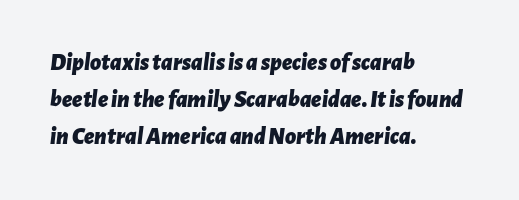
Q: Is the text bold? A: Yes.
Q: Is the text italic (slanted)? A: Yes, it leans right by about 7 degrees.
Q: Is the text underlined? A: No.
Q: How is the paragraph aligned? A: Left-aligned.
Q: Is the spacing between letters normal or unusually wide? A: Normal.
Q: Is the spacing between lines tight, normal or loose? A: Normal.
